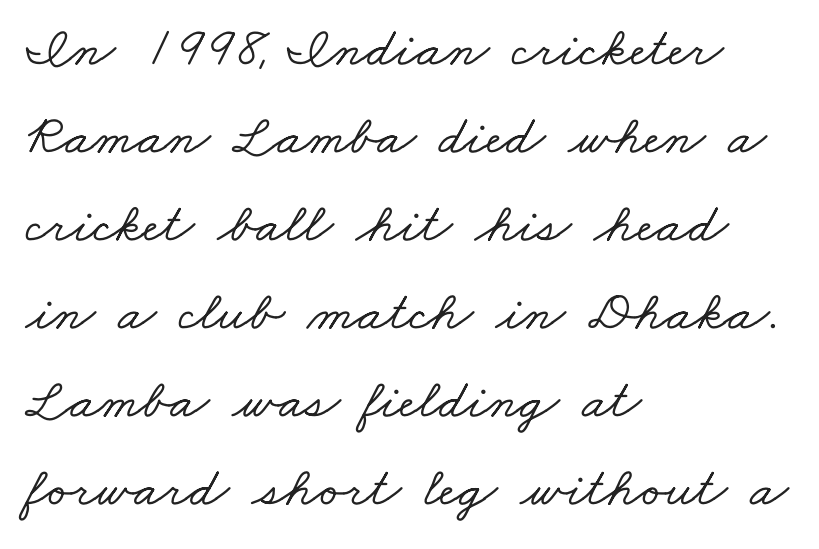
Q: Is the typeface a serif or a sans-serif typeface? A: Serif.
Q: Is the text underlined? A: No.
Q: How is the paragraph aligned? A: Left-aligned.
Q: Is the spacing between letters normal or unusually wide? A: Normal.
Q: Is the spacing between lines tight, normal or loose? A: Normal.
Q: Width (condensed, normal, or wide)? A: Wide.
Q: Stroke contrast? A: Low.
Q: x-height? A: Small.
Q: Monospaced? A: No.
